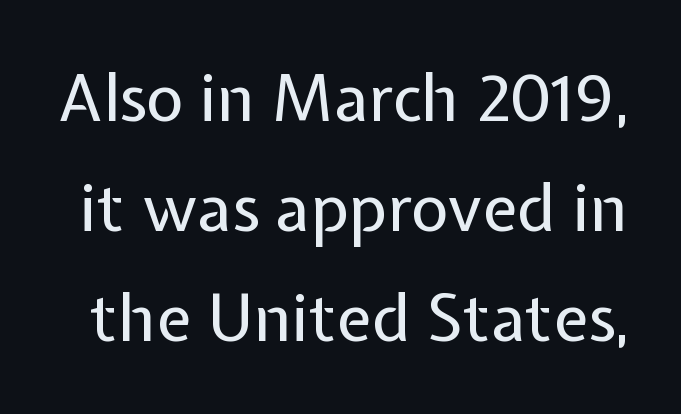
Is the letter spacing exaggerated? No — it looks like the ordinary default. Leading matches the norm, producing a regular column. Quick note: underline off. The letters look calm and open, with moderate or lighter stems. The typeface chosen for these lines omits serifs. The face used here is proportionally spaced, like ordinary book or web type.
